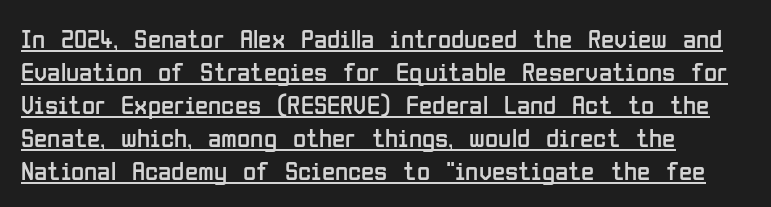
The image shows 27 px text type, upright; set left-aligned, line spacing 1.22x, normal letter spacing, underlined.
